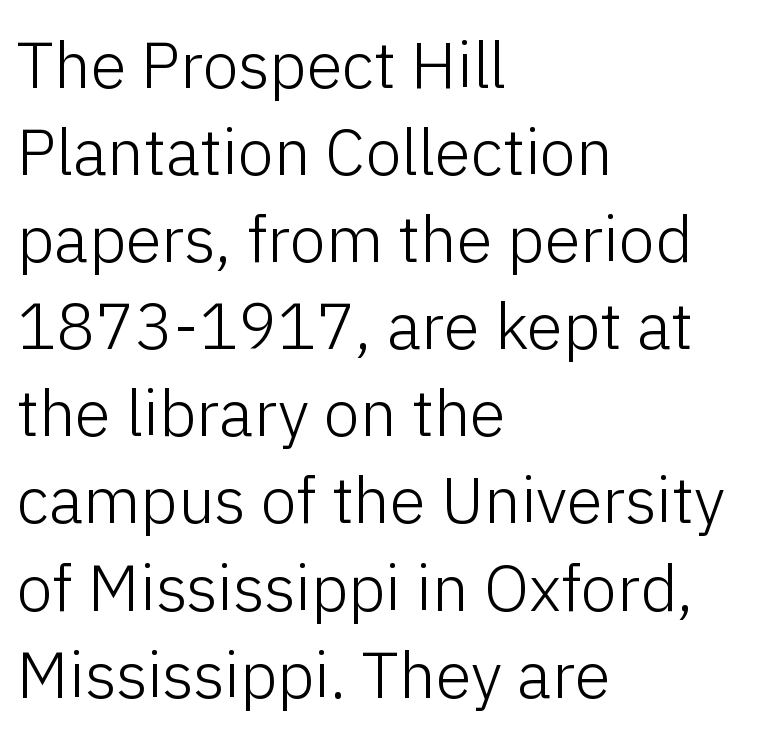
{"serif": "no", "italic": "no", "bold": "no", "weight": "light", "width": "normal", "stroke_contrast": "low", "x_height": "medium", "monospaced": "no", "underline": "no", "align": "left", "line_spacing": "normal", "line_spacing_ratio": 1.34, "letter_spacing": "normal", "letter_spacing_em": 0.0, "glyph_px": 65}
